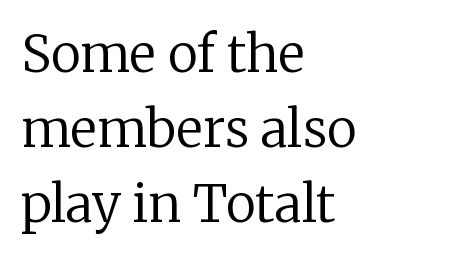
Does the lettering tilt? It doesn't — this is upright. Underline: absent. Compared with a typical body face, this is equally light or lighter still. A typesetter would call this proportional, since set widths differ per character. Check where the strokes stop: tiny serifs finish them off. Line spacing here is normal.
